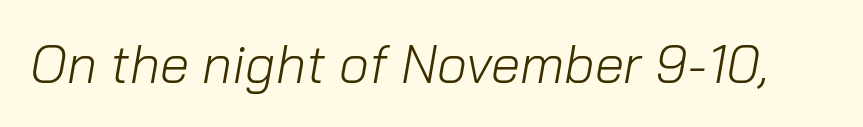
The image shows 53 px light type, italic (leaning right); set normal letter spacing, not underlined; low stroke contrast and a medium x-height.
